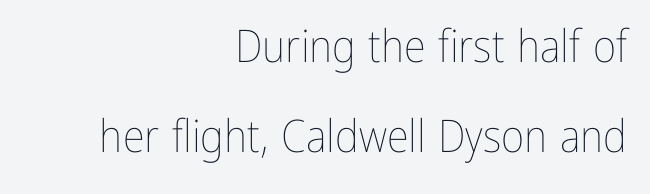
Q: Is the text bold? A: No.
Q: Is the text italic (slanted)? A: No, it is upright.
Q: Is the text underlined? A: No.
Q: How is the paragraph aligned? A: Right-aligned.
Q: Is the spacing between letters normal or unusually wide? A: Normal.
Q: Is the spacing between lines tight, normal or loose? A: Loose.
Q: Width (condensed, normal, or wide)? A: Condensed.
Q: Stroke contrast? A: Low.
Q: x-height? A: Medium.
Q: Monospaced? A: No.
